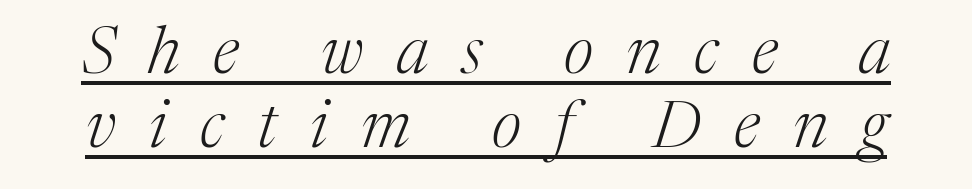
This sample has the flowing, uneven cadence of proportional lettering. Unbolded letterforms with no extra heft. Every character sits at an angle, as italics do. Compared with typical paragraphs, the rows here are closer together.
